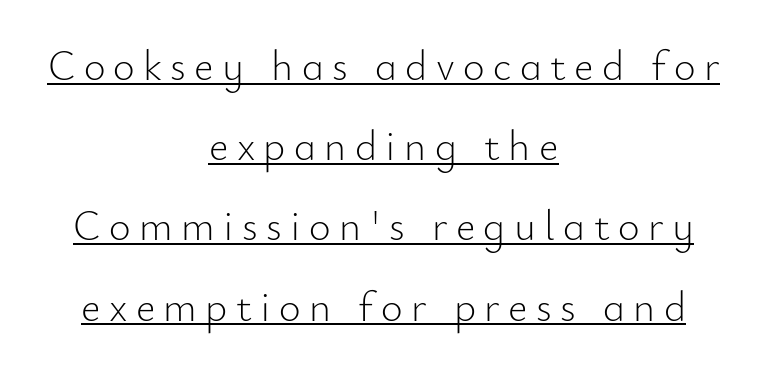
The image shows 42 px light sans-serif type, upright; set centered, loose line spacing (1.91x), unusually wide letter spacing (+0.2 em), underlined; low stroke contrast and a small x-height.
